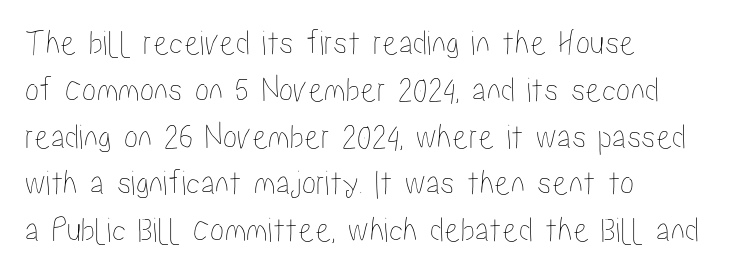
Beneath every word, the page is bare. Spacing between characters is what you'd get straight out of the box. Spacing verdict: proportional, widths tailored to each character. The type sits square on the baseline with zero lean. What's the leading like? Ordinary, nothing unusual.
